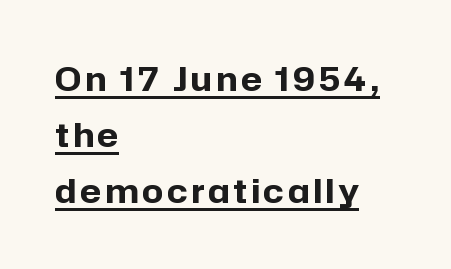
Each glyph is drawn with heavy, bold strokes. Nope, no serifs anywhere on these letters. Proportional: the letters do not fall into vertical columns. The passage shown stacks its lines at a standard gap.
